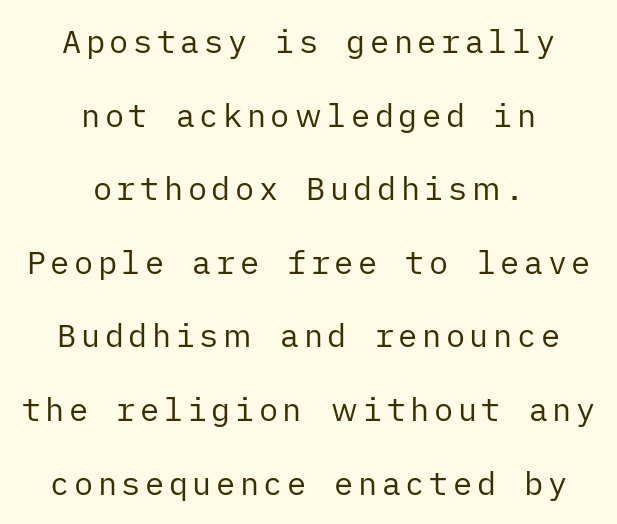
These lines were composed using upright roman letters. Classification — sans serif. Weight class: somewhere from thin through regular. Casual observation: everything's sitting right in the middle. The glyphs are unaccompanied by any horizontal stroke below them. Summary of vertical rhythm: relaxed, with wide interline spacing.
